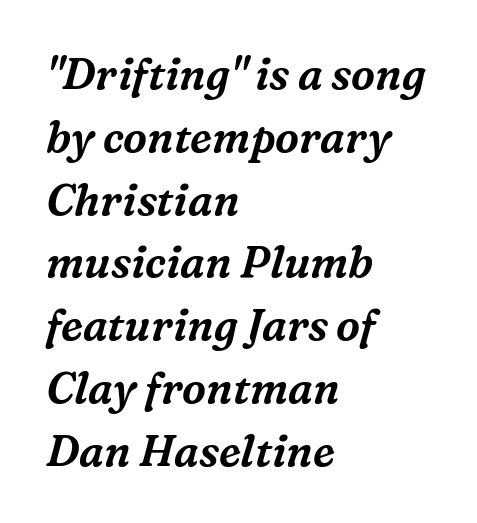
Q: Is the text italic (slanted)? A: Yes, it leans right by about 16 degrees.
Q: Is the typeface a serif or a sans-serif typeface? A: Serif.
Q: Is the text underlined? A: No.
Q: How is the paragraph aligned? A: Left-aligned.
Q: Is the spacing between letters normal or unusually wide? A: Normal.
Q: Is the spacing between lines tight, normal or loose? A: Normal.
Q: Width (condensed, normal, or wide)? A: Normal.
Q: Stroke contrast? A: Medium.
Q: x-height? A: Medium.
Q: Monospaced? A: No.
